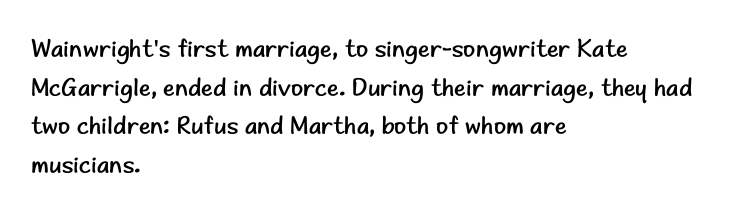
The image shows 25 px text type, upright; set left-aligned, normal line spacing (1.55x), normal letter spacing, not underlined.
